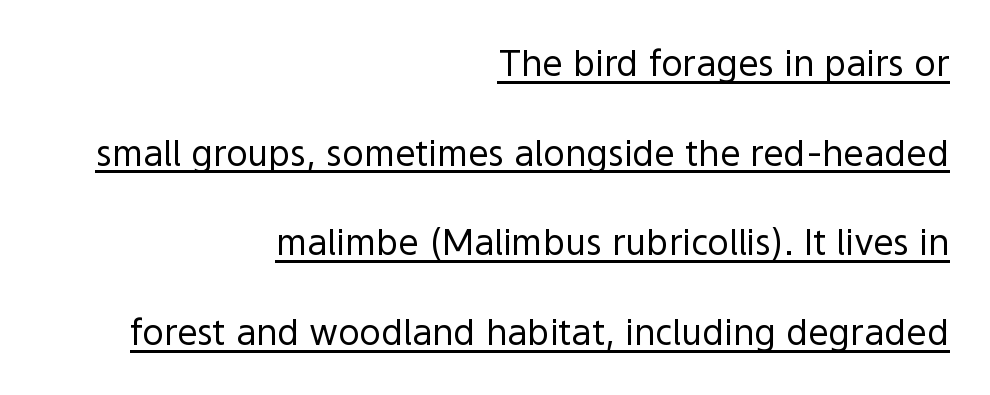
{"serif": "no", "italic": "no", "bold": "no", "weight": "regular", "width": "normal", "x_height": "medium", "monospaced": "no", "underline": "yes", "align": "right", "line_spacing": "loose", "line_spacing_ratio": 2.49, "letter_spacing": "normal", "letter_spacing_em": 0.0, "glyph_px": 36}
